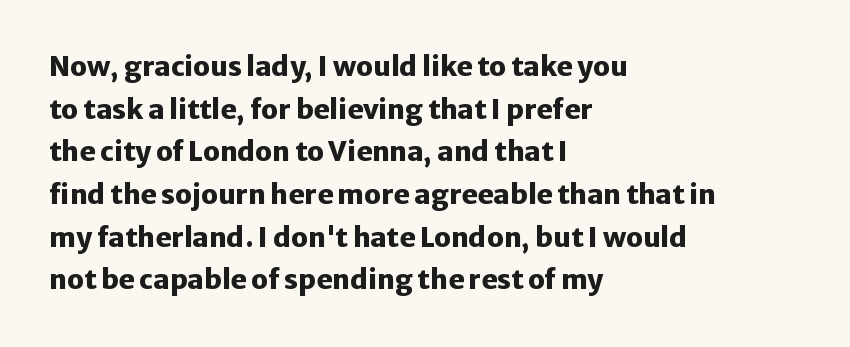
Q: Is the text bold? A: Yes.
Q: Is the text italic (slanted)? A: No, it is upright.
Q: Is the text underlined? A: No.
Q: How is the paragraph aligned? A: Left-aligned.
Q: Is the spacing between letters normal or unusually wide? A: Normal.
Q: Is the spacing between lines tight, normal or loose? A: Normal.
